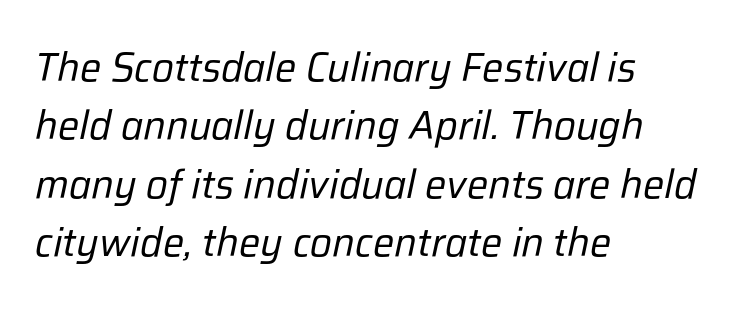
The image shows 40 px regular-weight type, italic (leaning right); set left-aligned, normal line spacing (1.46x), normal letter spacing, not underlined; low stroke contrast and a medium x-height.
